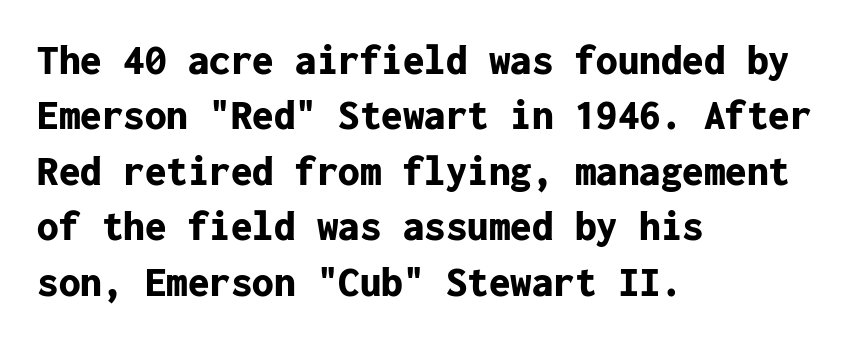
The image shows 43 px bold sans-serif type, upright, monospaced; set left-aligned, normal line spacing (1.29x), normal letter spacing, not underlined; low stroke contrast and a medium x-height.
